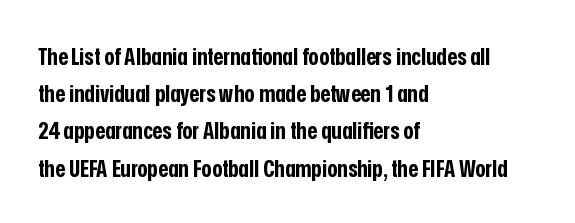
The passage shown has conventional tracking throughout. Underline: absent. The lines in this sample share a left origin and differ only in where they stop. These lines carry a lot of weight — the face is fully bold. Leading: standard. Characters remain perfectly vertical along every line.
